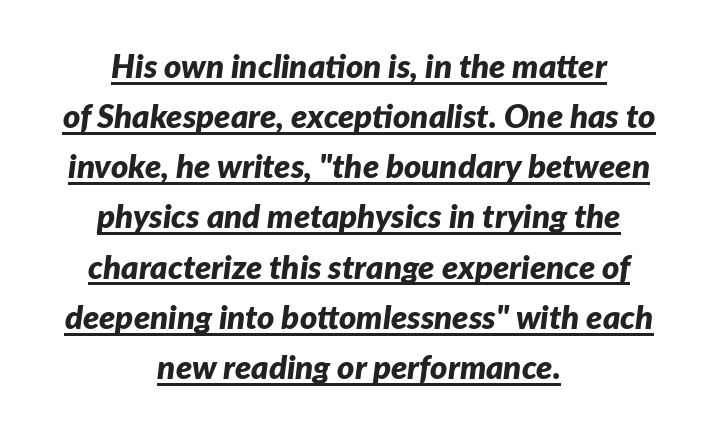
{"italic": "yes", "lean": "right", "slant_degrees": 7, "bold": "yes", "weight": "bold", "width": "normal", "stroke_contrast": "low", "x_height": "medium", "monospaced": "no", "underline": "yes", "align": "center", "line_spacing": "normal", "line_spacing_ratio": 1.52, "letter_spacing": "normal", "letter_spacing_em": 0.0, "glyph_px": 33}
